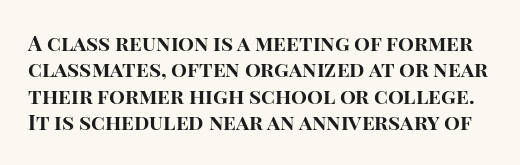
Typesetter's note: full bold, strokes at maximum text heaviness. Every character sits straight up, as roman type does. Here the glyphs are tracked normally, forming tight word shapes. Check the space under the baseline: it is left empty. Successive baselines arrive at the customary interval.
